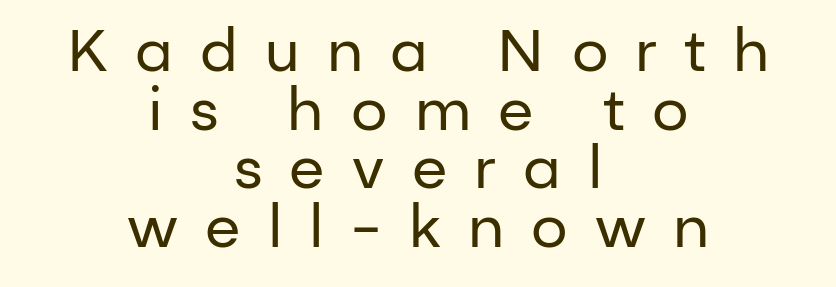
{"serif": "no", "italic": "no", "bold": "no", "weight": "regular", "width": "normal", "stroke_contrast": "low", "x_height": "medium", "monospaced": "no", "underline": "no", "align": "center", "line_spacing": "tight", "line_spacing_ratio": 1.01, "letter_spacing": "wide", "letter_spacing_em": 0.47, "glyph_px": 58}
